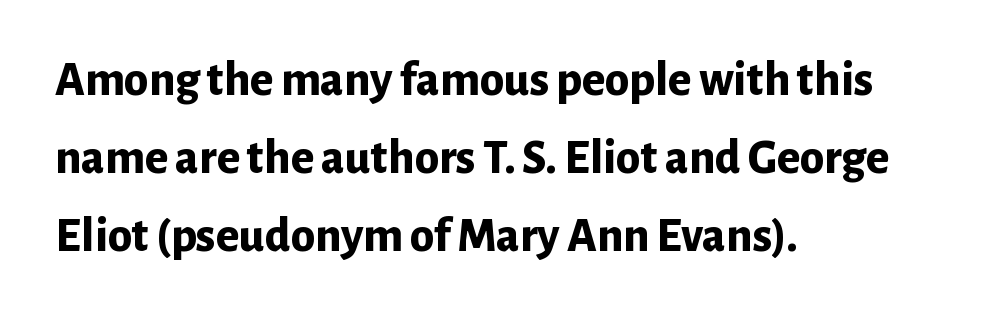
Q: Is the text bold? A: Yes.
Q: Is the text italic (slanted)? A: No, it is upright.
Q: Is the typeface a serif or a sans-serif typeface? A: Sans-serif.
Q: Is the text underlined? A: No.
Q: How is the paragraph aligned? A: Left-aligned.
Q: Is the spacing between letters normal or unusually wide? A: Normal.
Q: Is the spacing between lines tight, normal or loose? A: Normal.
Q: Width (condensed, normal, or wide)? A: Normal.
Q: Stroke contrast? A: Low.
Q: x-height? A: Medium.
Q: Monospaced? A: No.
